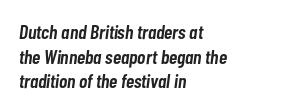
The image shows 20 px text type, italic (leaning right); set left-aligned, line spacing 1.23x, normal letter spacing, not underlined.
